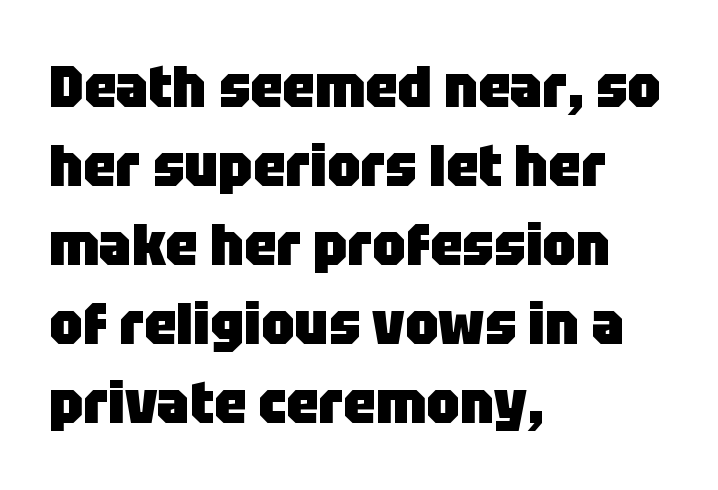
Interline gaps are of average width in this sample. Here the glyphs are tracked normally, forming tight word shapes. Spacing verdict: proportional, widths tailored to each character. This sample is left-justified, so line endings fall wherever the words run out. Characters remain perfectly vertical along every line. The foot of each line stays bare and open.
